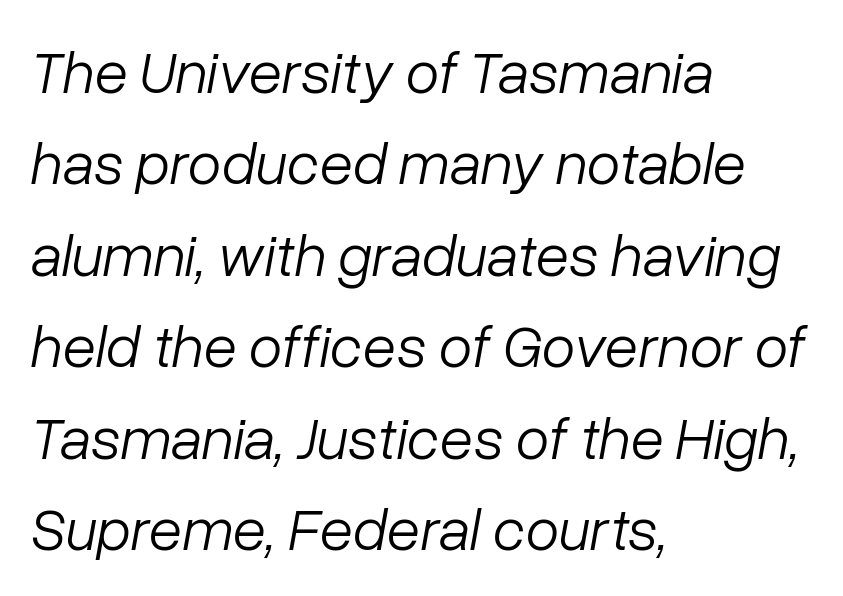
Q: Is the text bold? A: No.
Q: Is the text italic (slanted)? A: Yes, it leans right by about 10 degrees.
Q: Is the text underlined? A: No.
Q: How is the paragraph aligned? A: Left-aligned.
Q: Is the spacing between letters normal or unusually wide? A: Normal.
Q: Is the spacing between lines tight, normal or loose? A: Normal.
Q: Width (condensed, normal, or wide)? A: Normal.
Q: Stroke contrast? A: Low.
Q: x-height? A: Medium.
Q: Monospaced? A: No.
